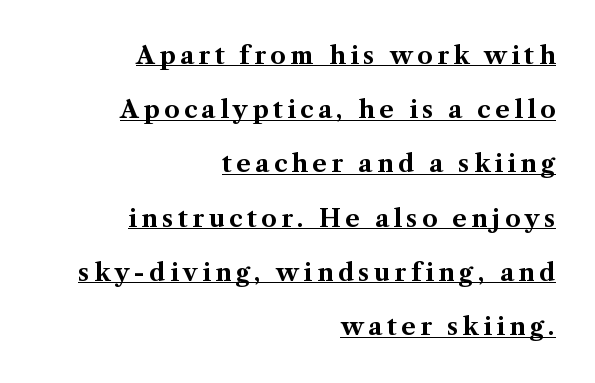
In terms of weight, the rendering is a true, heavy bold. All the whitespace from short lines collects on the left. Summary of vertical rhythm: relaxed, with wide interline spacing. Check the space under the baseline: a stroke is drawn there. A typesetter would mark this as roman, not italic.
